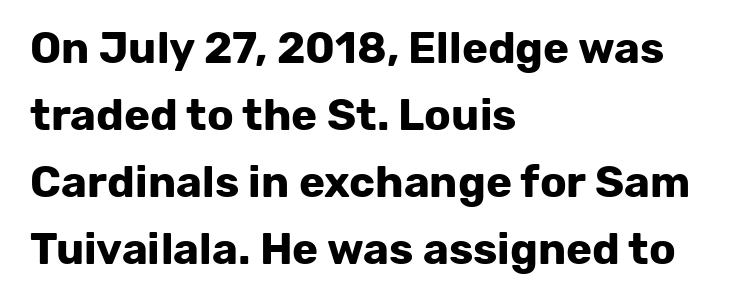
{"serif": "no", "italic": "no", "bold": "yes", "weight": "bold", "width": "normal", "stroke_contrast": "low", "x_height": "medium", "monospaced": "no", "underline": "no", "align": "left", "line_spacing": "normal", "line_spacing_ratio": 1.52, "letter_spacing": "normal", "letter_spacing_em": 0.0, "glyph_px": 44}
